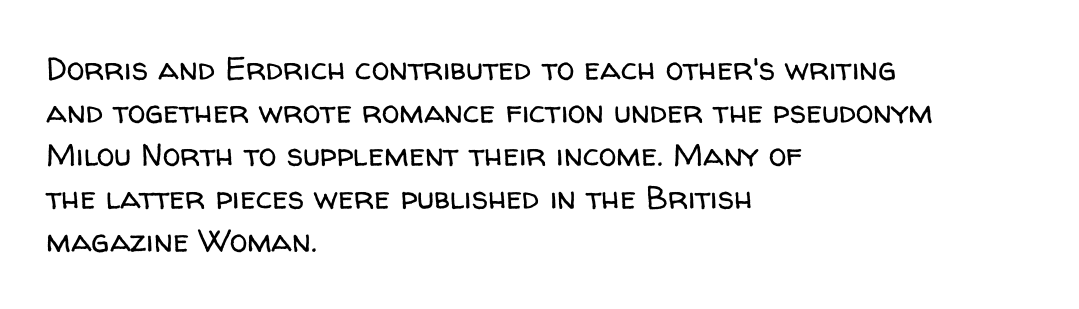
Q: Is the text bold? A: No.
Q: Is the text italic (slanted)? A: No, it is upright.
Q: Is the typeface a serif or a sans-serif typeface? A: Sans-serif.
Q: Is the text underlined? A: No.
Q: How is the paragraph aligned? A: Left-aligned.
Q: Is the spacing between letters normal or unusually wide? A: Normal.
Q: Is the spacing between lines tight, normal or loose? A: Normal.
Q: Width (condensed, normal, or wide)? A: Normal.
Q: Stroke contrast? A: Low.
Q: x-height? A: Medium.
Q: Monospaced? A: No.
